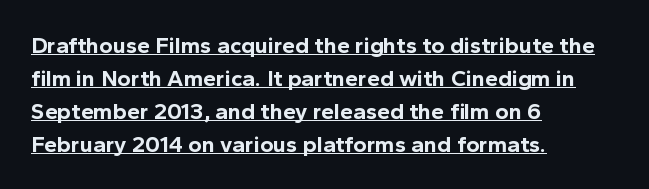
{"italic": "no", "bold": "yes", "underline": "yes", "align": "left", "line_spacing": "normal", "line_spacing_ratio": 1.43, "letter_spacing": "normal", "letter_spacing_em": 0.0, "glyph_px": 23}
